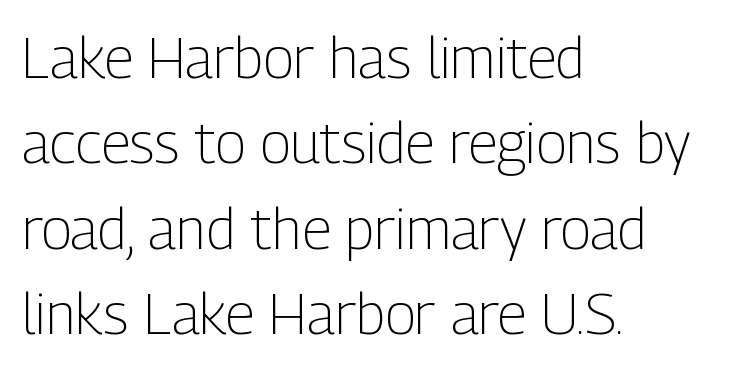
{"serif": "no", "italic": "no", "bold": "no", "weight": "light", "width": "condensed", "stroke_contrast": "low", "x_height": "medium", "monospaced": "no", "underline": "no", "align": "left", "line_spacing": "normal", "line_spacing_ratio": 1.5, "letter_spacing": "normal", "letter_spacing_em": 0.0, "glyph_px": 57}
